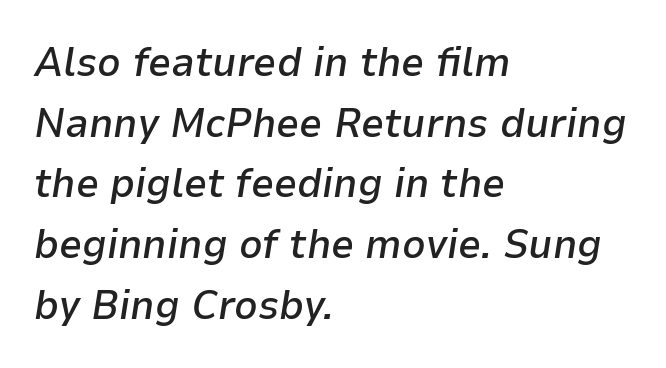
Q: Is the text bold? A: Semi-bold.
Q: Is the text italic (slanted)? A: Yes, it leans right by about 9 degrees.
Q: Is the text underlined? A: No.
Q: How is the paragraph aligned? A: Left-aligned.
Q: Is the spacing between letters normal or unusually wide? A: Normal.
Q: Is the spacing between lines tight, normal or loose? A: Normal.
Q: Width (condensed, normal, or wide)? A: Normal.
Q: Stroke contrast? A: Low.
Q: x-height? A: Medium.
Q: Monospaced? A: No.
